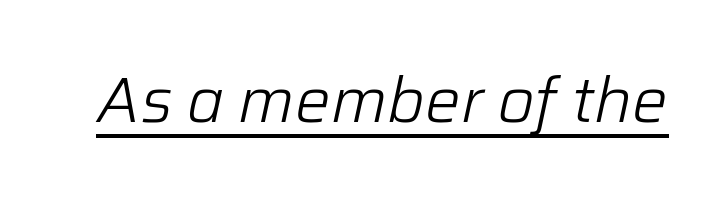
Spacing between characters is what you'd get straight out of the box. Like a heading marked for emphasis, these lines bear an underscore. The glyphs look as if they've been sheared to an angle. No extra ink here — the face is not bold. Is this a fixed-width face? No — the glyphs have proportional, varying widths.
